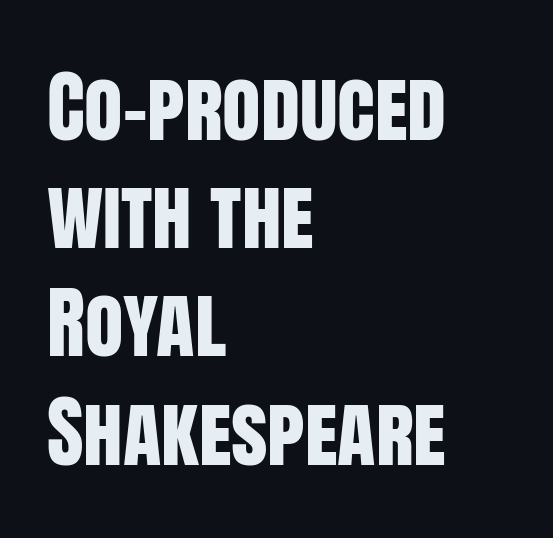
Q: Is the text italic (slanted)? A: No, it is upright.
Q: Is the typeface a serif or a sans-serif typeface? A: Sans-serif.
Q: Is the text underlined? A: No.
Q: How is the paragraph aligned? A: Left-aligned.
Q: Is the spacing between letters normal or unusually wide? A: Normal.
Q: Is the spacing between lines tight, normal or loose? A: Normal.
Q: Width (condensed, normal, or wide)? A: Condensed.
Q: Stroke contrast? A: Low.
Q: x-height? A: Large.
Q: Monospaced? A: No.
